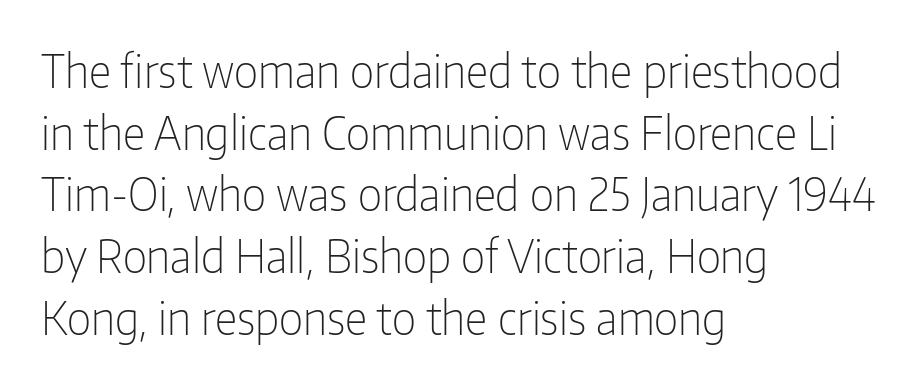
Q: Is the text bold? A: No.
Q: Is the text italic (slanted)? A: No, it is upright.
Q: Is the typeface a serif or a sans-serif typeface? A: Sans-serif.
Q: Is the text underlined? A: No.
Q: How is the paragraph aligned? A: Left-aligned.
Q: Is the spacing between letters normal or unusually wide? A: Normal.
Q: Is the spacing between lines tight, normal or loose? A: Normal.
Q: Width (condensed, normal, or wide)? A: Condensed.
Q: Stroke contrast? A: Low.
Q: x-height? A: Medium.
Q: Monospaced? A: No.
